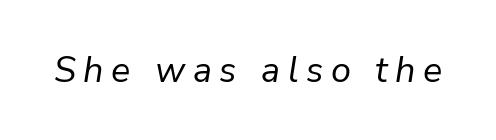
The letters advance in unequal steps, a hallmark of proportional type. Each word looks stretched out because of the extra space between its letters. The words here are not underlined. No letter is thick-stroked: the sample isn't bold. The typography opts for an oblique posture over an upright one.
